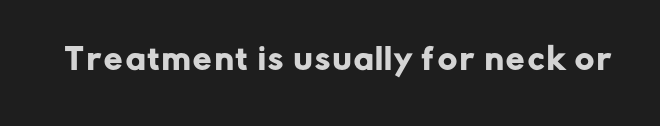
Q: Is the text italic (slanted)? A: No, it is upright.
Q: Is the typeface a serif or a sans-serif typeface? A: Sans-serif.
Q: Is the text underlined? A: No.
Q: Width (condensed, normal, or wide)? A: Normal.
Q: Stroke contrast? A: Low.
Q: x-height? A: Medium.
Q: Monospaced? A: No.
